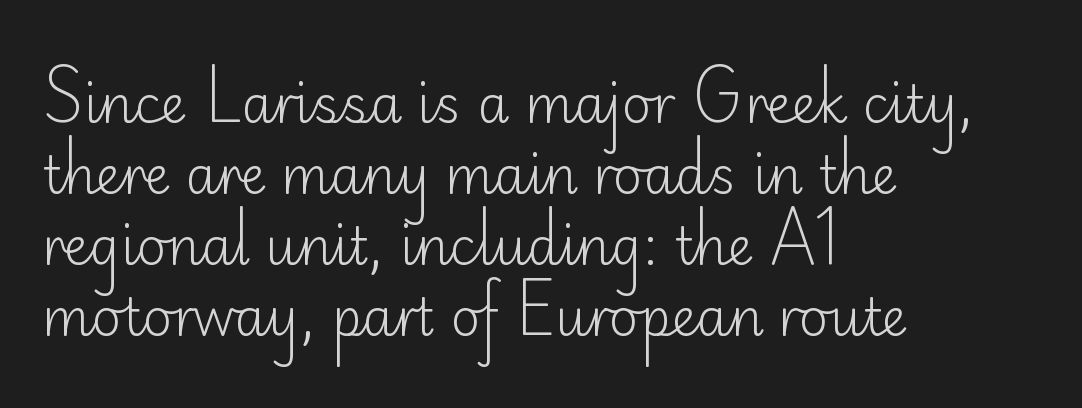
Q: Is the text bold? A: No.
Q: Is the text italic (slanted)? A: No, it is upright.
Q: Is the typeface a serif or a sans-serif typeface? A: Sans-serif.
Q: Is the text underlined? A: No.
Q: How is the paragraph aligned? A: Left-aligned.
Q: Is the spacing between letters normal or unusually wide? A: Normal.
Q: Is the spacing between lines tight, normal or loose? A: Normal.
Q: Width (condensed, normal, or wide)? A: Normal.
Q: Stroke contrast? A: Low.
Q: x-height? A: Small.
Q: Monospaced? A: No.
